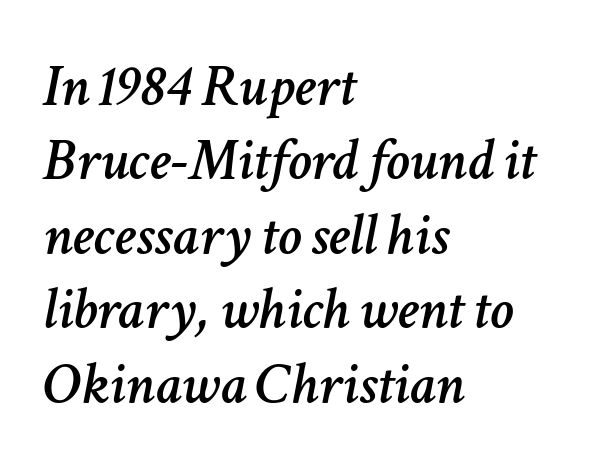
Varying glyph widths throughout — classic text-font behaviour. Casual observation: everything's shoved over to the left. If you drew a line through each stem, it would be angled. The strip under each line holds only bare page. These lines keep a tight, regular rhythm from letter to letter.
